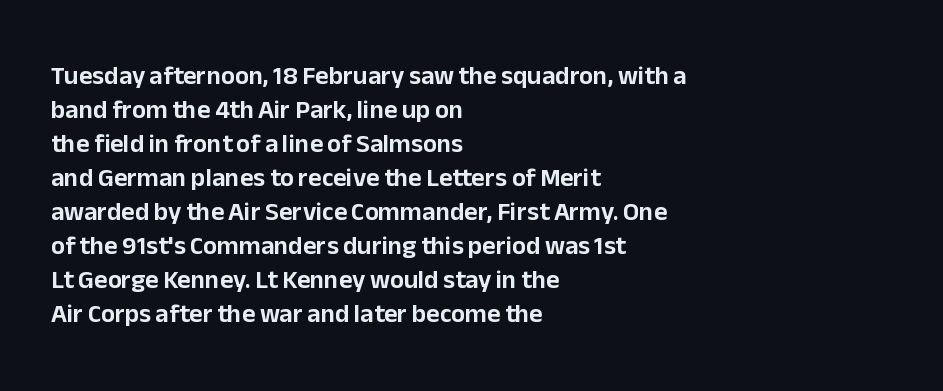
The passage is arranged the way most books set body copy — flush left. This is roman type, the default non-slanted kind. The rows are spaced the way most documents space them. The letterforms sit shoulder to shoulder at normal distance. Honestly, there is no underline to notice here at all.
